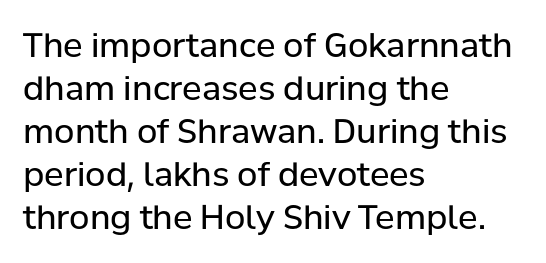
Reading down the block, your eye returns to a fixed left position each line. The type sits square on the baseline with zero lean. Rows of type keep a routine distance in the vertical direction. Tracking value appears to be zero — textbook default spacing.
